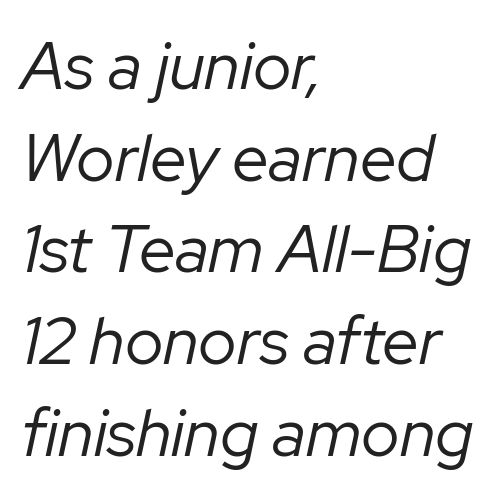
The image shows 66 px regular-weight type, italic (leaning right); set left-aligned, normal line spacing (1.39x), normal letter spacing, not underlined; low stroke contrast and a medium x-height.
